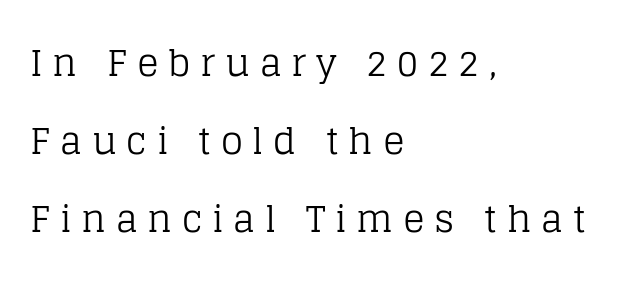
{"serif": "yes", "italic": "no", "bold": "no", "weight": "regular", "width": "normal", "stroke_contrast": "low", "x_height": "large", "monospaced": "no", "underline": "no", "align": "left", "line_spacing": "loose", "line_spacing_ratio": 2.16, "letter_spacing": "wide", "letter_spacing_em": 0.27, "glyph_px": 36}
